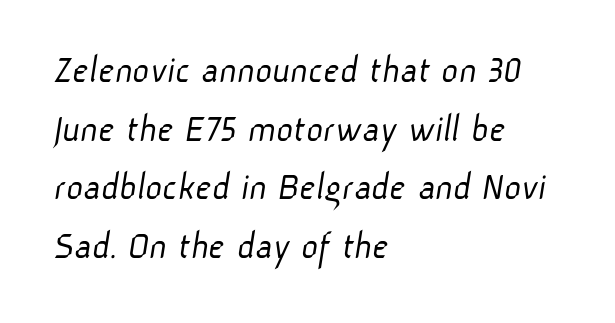
No extra tracking has been applied to these lines. A quiet, ordinary-to-light weight characterises the typeface. Note the varied advance widths — an 'i' is clearly narrower than an 'm'. No word sits above an underline. The rendering anchors every line to the left-hand side.
